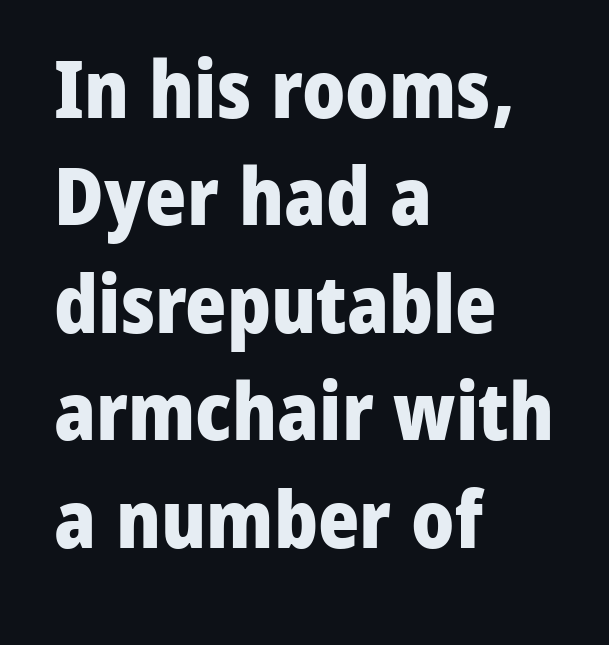
Q: Is the text bold? A: Yes.
Q: Is the text italic (slanted)? A: No, it is upright.
Q: Is the typeface a serif or a sans-serif typeface? A: Sans-serif.
Q: Is the text underlined? A: No.
Q: How is the paragraph aligned? A: Left-aligned.
Q: Is the spacing between letters normal or unusually wide? A: Normal.
Q: Is the spacing between lines tight, normal or loose? A: Normal.
Q: Width (condensed, normal, or wide)? A: Normal.
Q: Stroke contrast? A: Low.
Q: x-height? A: Medium.
Q: Monospaced? A: No.
